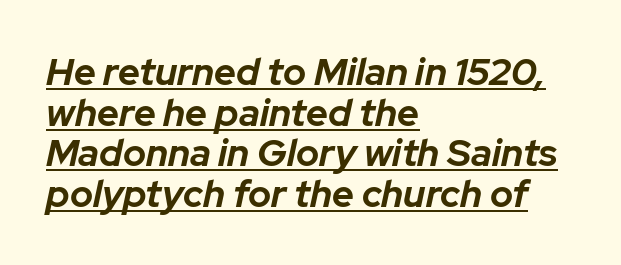
The image shows 38 px bold type, italic (leaning right); set left-aligned, tight line spacing (1.07x), normal letter spacing, underlined; low stroke contrast and a medium x-height.
